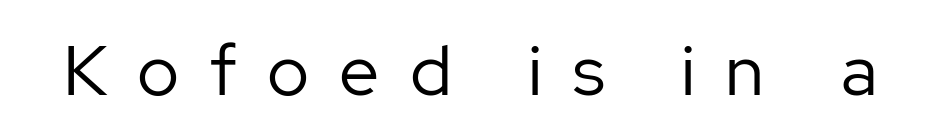
The image shows 71 px regular-weight sans-serif type, upright; set unusually wide letter spacing (+0.43 em), not underlined; low stroke contrast and a medium x-height.
